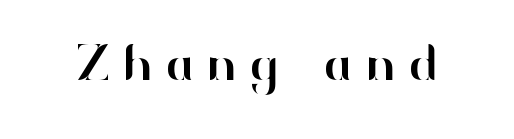
The image shows 52 px sans-serif type, upright; set unusually wide letter spacing (+0.26 em), not underlined; high stroke contrast and a small x-height.
